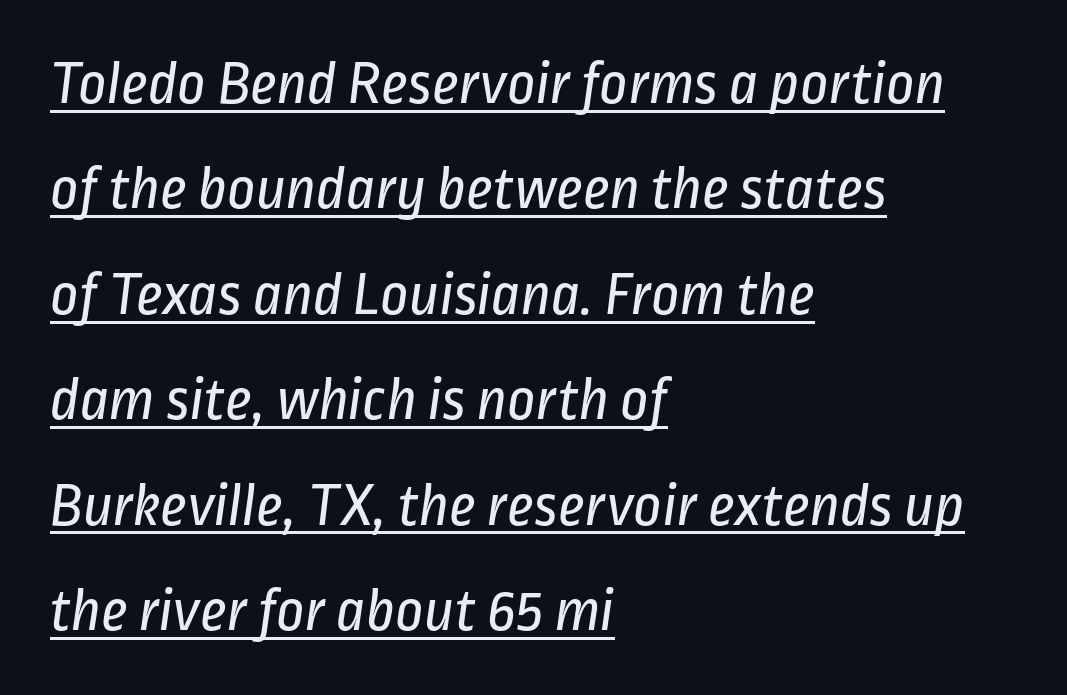
The rendering anchors every line to the left-hand side. The letterforms sit shoulder to shoulder at normal distance. The space between consecutive lines is moderate. Students, observe the line beneath the letters — that is underlining.
